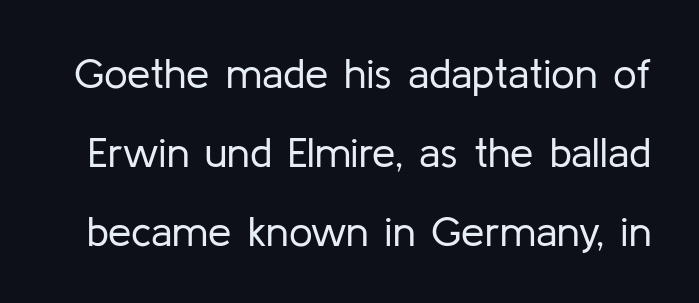
{"serif": "no", "italic": "no", "bold": "no", "weight": "regular", "width": "normal", "stroke_contrast": "low", "x_height": "medium", "monospaced": "no", "underline": "no", "line_spacing_ratio": 1.88, "letter_spacing": "normal", "letter_spacing_em": 0.0, "glyph_px": 42}
